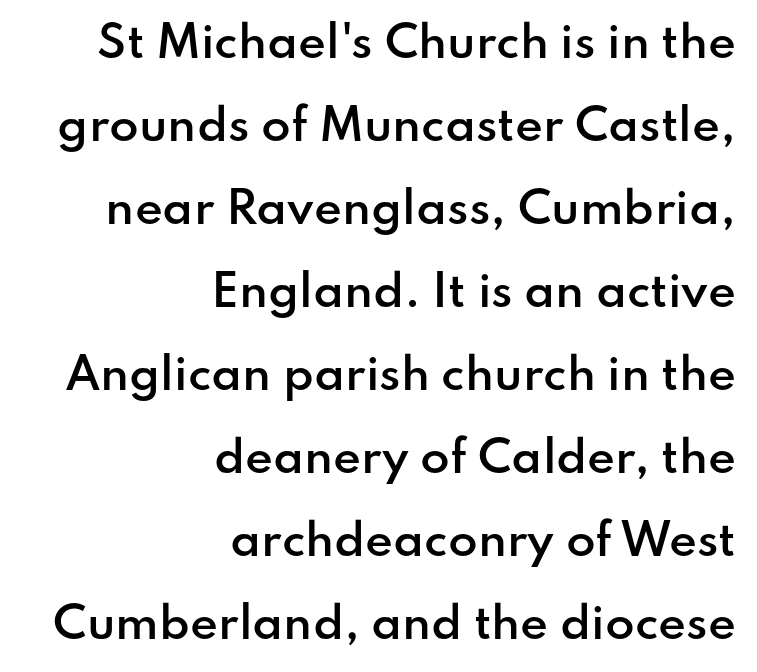
Q: Is the text bold? A: Semi-bold.
Q: Is the text italic (slanted)? A: No, it is upright.
Q: Is the typeface a serif or a sans-serif typeface? A: Sans-serif.
Q: Is the text underlined? A: No.
Q: How is the paragraph aligned? A: Right-aligned.
Q: Is the spacing between letters normal or unusually wide? A: Normal.
Q: Is the spacing between lines tight, normal or loose? A: Loose.
Q: Width (condensed, normal, or wide)? A: Normal.
Q: Stroke contrast? A: Low.
Q: x-height? A: Small.
Q: Monospaced? A: No.
